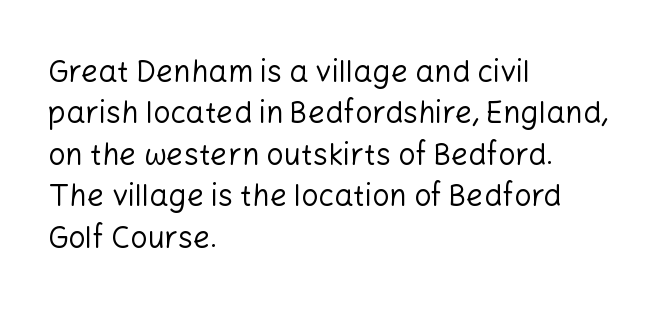
Notice how the stems are strictly vertical — no italics here. Type without underlining. Layout note: lines flush left. The face used here is rendered with its standard letterfit. The face used here is proportionally spaced, like ordinary book or web type.
